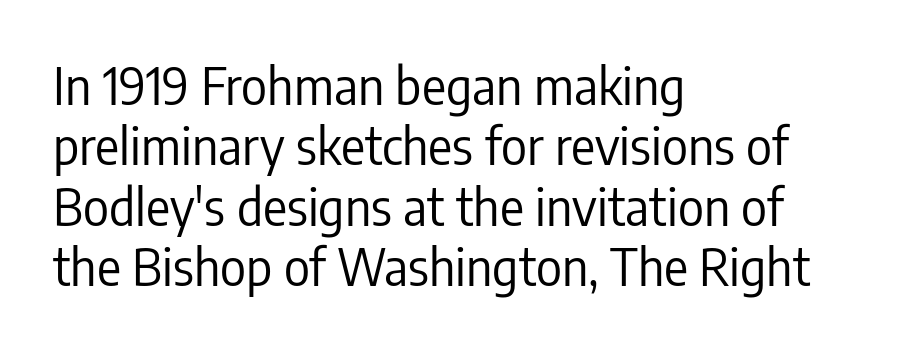
The type is set solid horizontally, with unmodified tracking. Underlining? Definitely not there. Style check: upright. This is sans-serif lettering, the kind often seen on screens and signage. Is the block centered? No — it sits flush against the left margin. The face looks like a standard text weight, possibly lighter.
